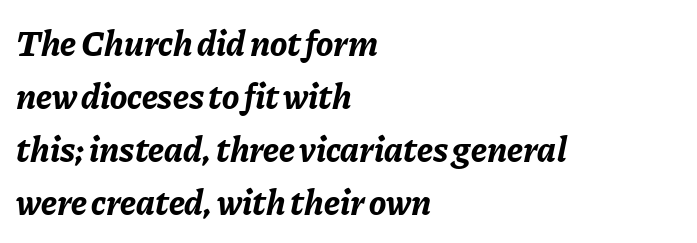
The letters advance in unequal steps, a hallmark of proportional type. Set as a true bold cut, around the 700 mark. Tracking here is standard; glyphs follow each other at the usual distance. This sample is left-justified, so line endings fall wherever the words run out.
